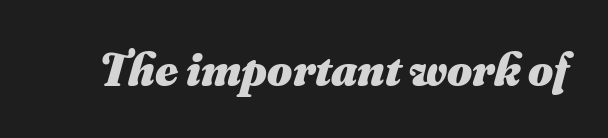
{"bold": "yes", "weight": "heavy", "width": "normal", "stroke_contrast": "medium", "x_height": "small", "monospaced": "no", "underline": "no", "letter_spacing": "normal", "letter_spacing_em": 0.0, "glyph_px": 48}
